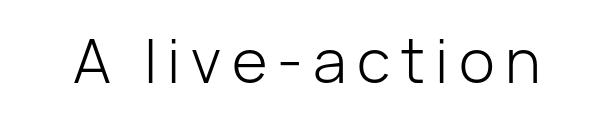
Q: Is the text bold? A: No.
Q: Is the text italic (slanted)? A: No, it is upright.
Q: Is the typeface a serif or a sans-serif typeface? A: Sans-serif.
Q: Is the text underlined? A: No.
Q: Width (condensed, normal, or wide)? A: Normal.
Q: Stroke contrast? A: Low.
Q: x-height? A: Medium.
Q: Monospaced? A: No.
